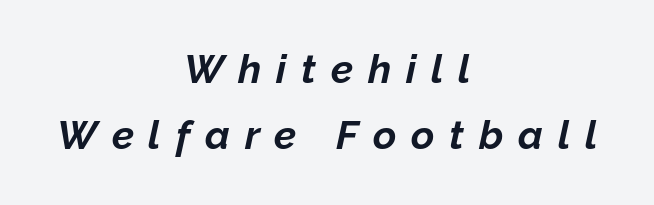
{"italic": "yes", "lean": "right", "slant_degrees": 12, "bold": "yes", "weight": "bold", "width": "normal", "stroke_contrast": "low", "x_height": "medium", "monospaced": "no", "underline": "no", "align": "center", "line_spacing": "normal", "line_spacing_ratio": 1.66, "letter_spacing": "wide", "letter_spacing_em": 0.37, "glyph_px": 40}
